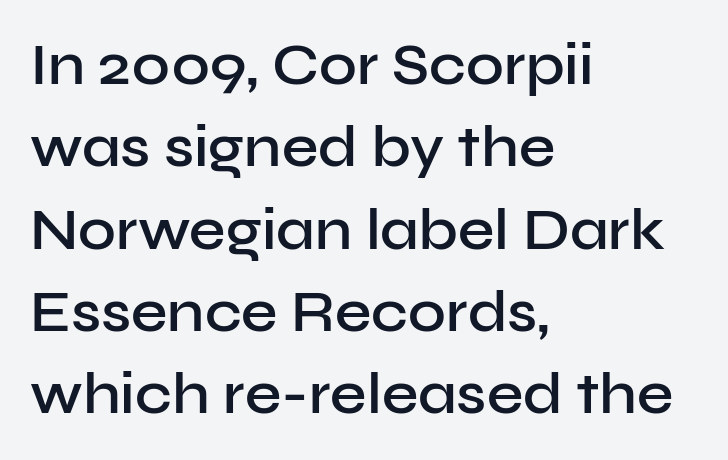
The image shows 58 px semibold sans-serif type, upright; set left-aligned, normal line spacing (1.42x), normal letter spacing, not underlined; low stroke contrast and a medium x-height.
